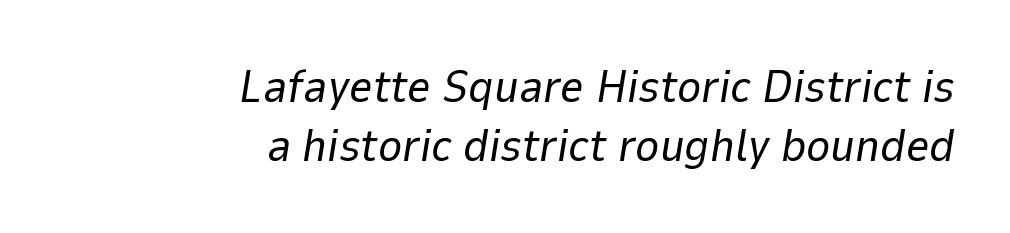
The image shows 46 px regular-weight type, italic (leaning right); set right-aligned, normal line spacing (1.28x), normal letter spacing, not underlined; low stroke contrast and a medium x-height.
